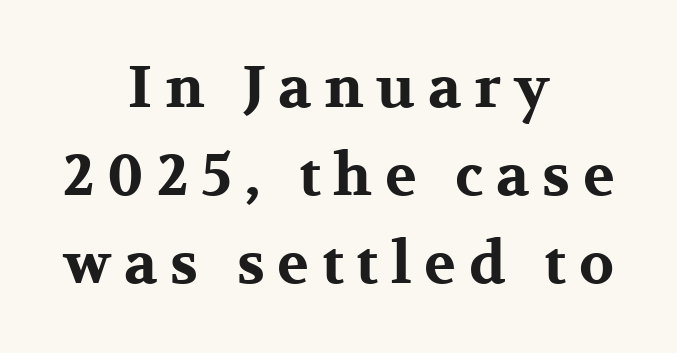
Centered paragraph, ragged on both sides. The face used here is proportionally spaced, like ordinary book or web type. How would I describe the line gaps? Plain and ordinary. Are there feet on the stems? There are — it's a serif.
